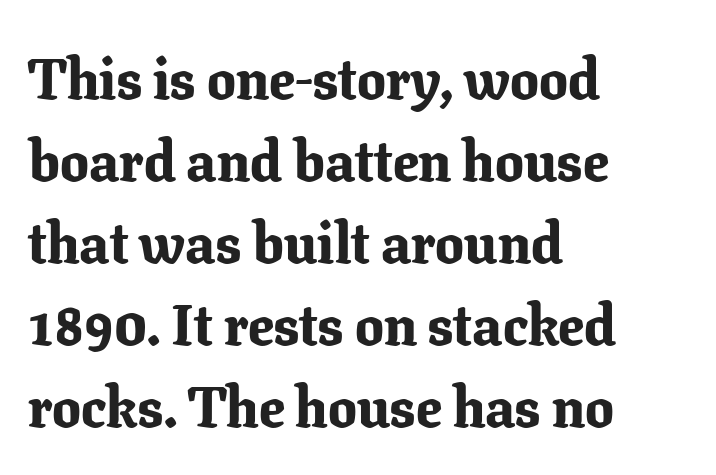
Does the weight exceed regular? Yes, all the way to bold. Nothing unusual about the tracking: characters are spaced as the font intends. Italic? Not at all — the glyphs are vertical. A typesetter would call this proportional, since set widths differ per character. The rag falls on the right side of this text block. Font category for this specimen: serif.
